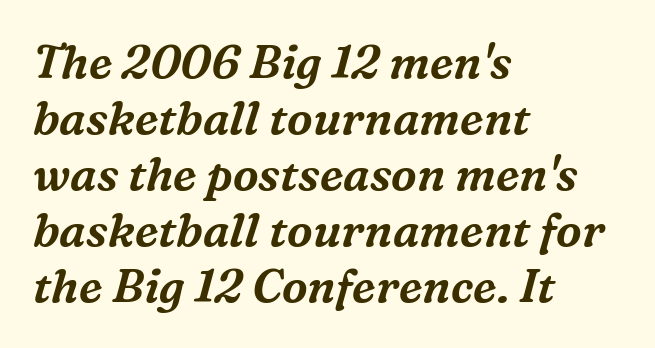
{"serif": "yes", "italic": "yes", "lean": "right", "slant_degrees": 16, "width": "normal", "stroke_contrast": "medium", "x_height": "medium", "monospaced": "no", "underline": "no", "align": "left", "line_spacing_ratio": 1.22, "letter_spacing": "normal", "letter_spacing_em": 0.0, "glyph_px": 46}
